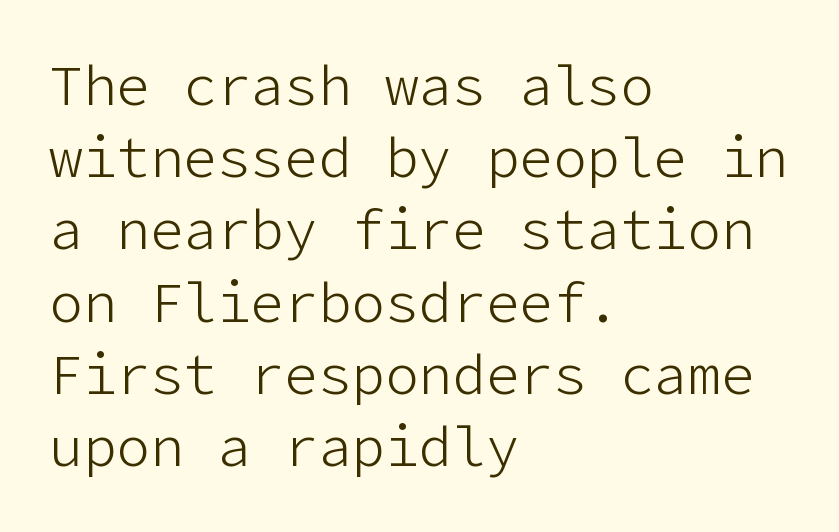
The passage shown stacks its lines at a standard gap. Nothing heavy about these letters — not bold at all. It's the straight-up-and-down kind of type. The lines are quadded left. Nothing sits at the stroke ends, so this counts as sans-serif.
